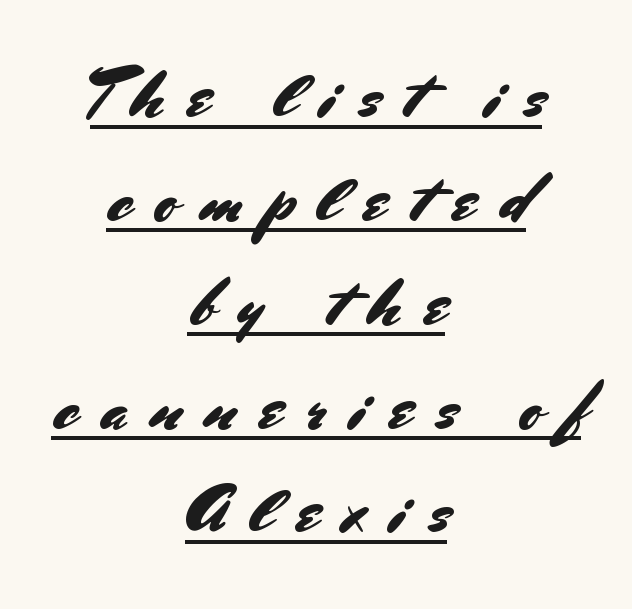
{"serif": "no", "width": "normal", "stroke_contrast": "medium", "x_height": "small", "monospaced": "no", "underline": "yes", "align": "center", "line_spacing": "normal", "line_spacing_ratio": 1.55, "letter_spacing": "wide", "letter_spacing_em": 0.35, "glyph_px": 67}
